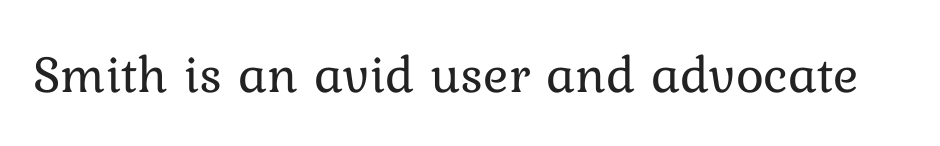
Honestly, there is no underline to notice here at all. Vertical strokes here are truly vertical. The weight tops out at a normal text grade. Each word holds together tightly as a unit, with standard inter-letter gaps. Here the designer chose a conventional face with non-uniform glyph widths.
